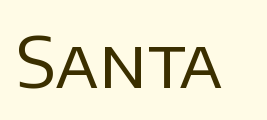
Q: Is the text bold? A: No.
Q: Is the text italic (slanted)? A: No, it is upright.
Q: Is the typeface a serif or a sans-serif typeface? A: Sans-serif.
Q: Is the text underlined? A: No.
Q: Is the spacing between letters normal or unusually wide? A: Normal.
Q: Width (condensed, normal, or wide)? A: Normal.
Q: Stroke contrast? A: Low.
Q: x-height? A: Large.
Q: Monospaced? A: No.
